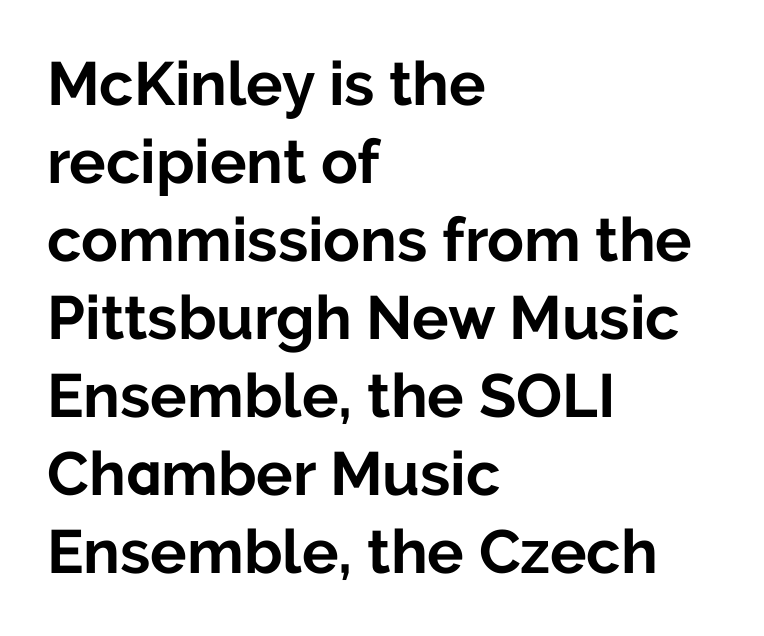
{"serif": "no", "italic": "no", "bold": "yes", "weight": "bold", "width": "normal", "stroke_contrast": "low", "x_height": "medium", "monospaced": "no", "underline": "no", "align": "left", "line_spacing": "normal", "line_spacing_ratio": 1.28, "letter_spacing": "normal", "letter_spacing_em": 0.0, "glyph_px": 61}
